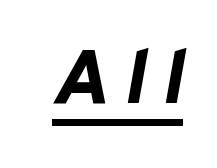
A dark, heavy texture on the line: the type is bold. Inter-character spacing is expanded well beyond the font's built-in metrics. The glyphs look as if they've been sheared to an angle. Each letter keeps its own natural width here, so spacing adapts to shape. Caption: lettering with a line underneath.
